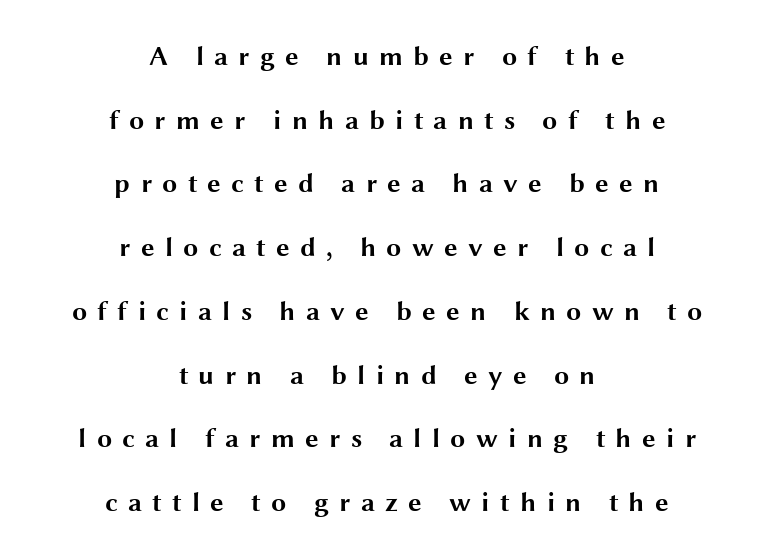
The image shows 27 px bold type, upright; set centered, loose line spacing (2.36x), unusually wide letter spacing (+0.38 em), not underlined.
